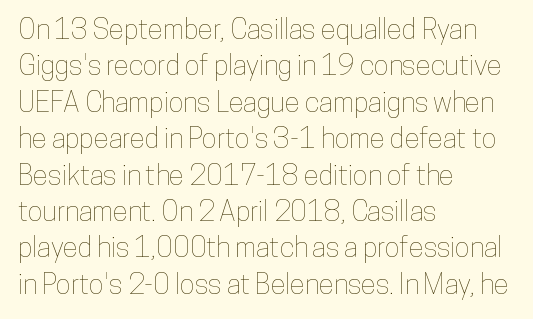
The image shows 28 px condensed type, upright; set left-aligned, normal line spacing (1.3x), normal letter spacing, not underlined; low stroke contrast and a medium x-height.
